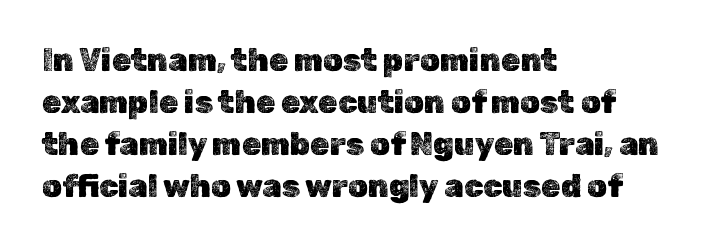
The image shows 31 px text type, upright; set left-aligned, normal line spacing (1.35x), normal letter spacing, not underlined; a medium x-height.
